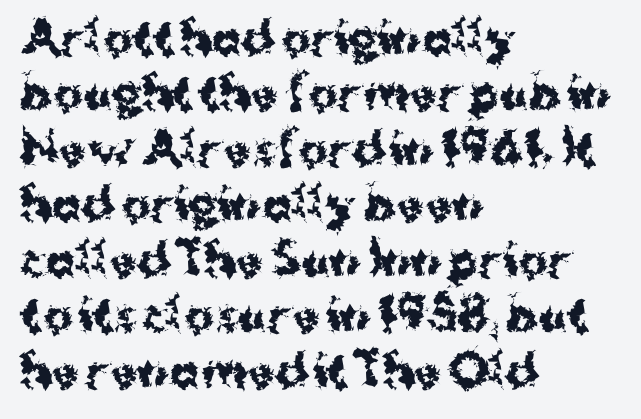
Q: Is the text bold? A: Yes.
Q: Is the text italic (slanted)? A: No, it is upright.
Q: Is the typeface a serif or a sans-serif typeface? A: Sans-serif.
Q: Is the text underlined? A: No.
Q: How is the paragraph aligned? A: Left-aligned.
Q: Is the spacing between letters normal or unusually wide? A: Normal.
Q: Is the spacing between lines tight, normal or loose? A: Normal.
Q: Width (condensed, normal, or wide)? A: Normal.
Q: Stroke contrast? A: Medium.
Q: x-height? A: Medium.
Q: Monospaced? A: No.
